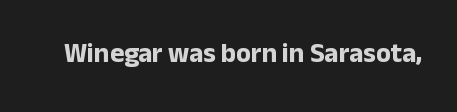
The image shows 27 px bold type, upright; set normal letter spacing, not underlined.
